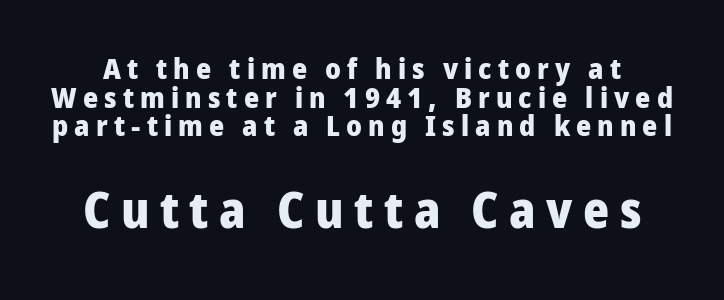
The image shows 50 px heavy sans-serif type, upright; set tight line spacing (0.99x), unusually wide letter spacing (+0.21 em), not underlined; the second (bottom) block is 1.72x larger; low stroke contrast and a medium x-height.
